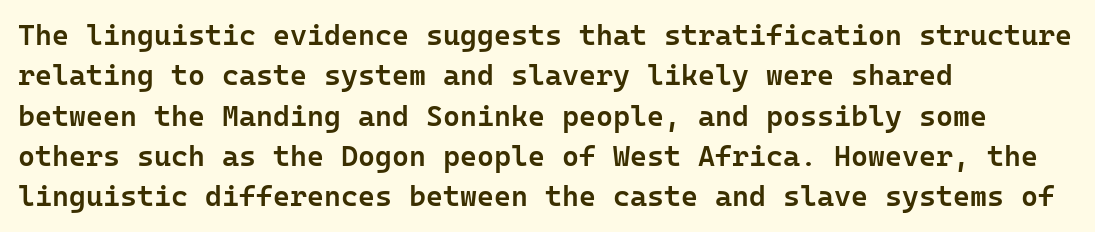
{"serif": "no", "italic": "no", "bold": "semi", "weight": "semibold", "width": "normal", "stroke_contrast": "low", "x_height": "medium", "underline": "no", "align": "left", "line_spacing": "normal", "line_spacing_ratio": 1.39, "letter_spacing": "normal", "letter_spacing_em": 0.0, "glyph_px": 29}
